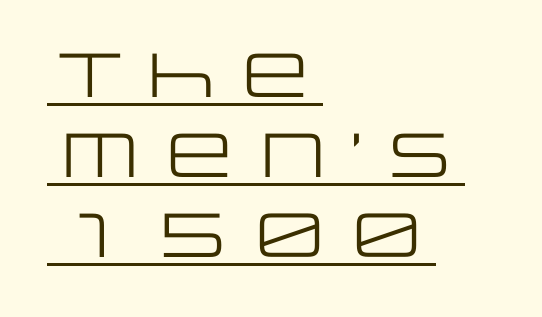
The image shows 62 px regular-weight, wide sans-serif type, upright; set left-aligned, normal line spacing (1.29x), normal letter spacing, underlined; low stroke contrast and a large x-height.
